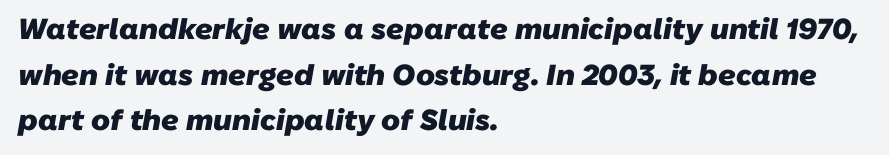
The image shows 29 px heavy sans-serif type; set left-aligned, normal line spacing (1.57x), normal letter spacing, not underlined; low stroke contrast and a medium x-height.
